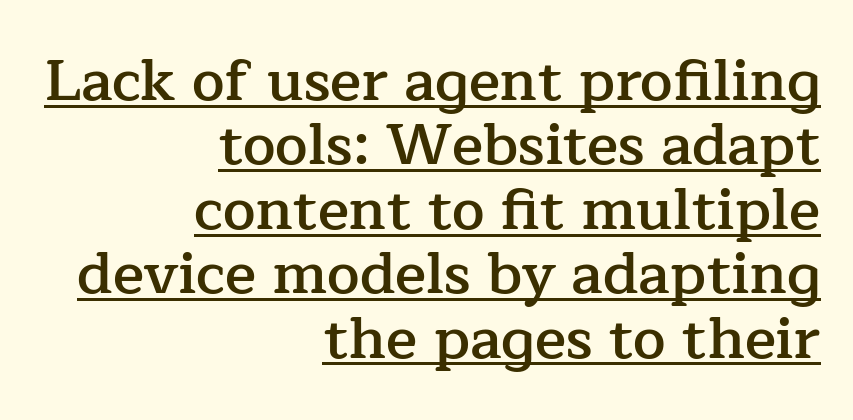
Q: Is the text bold? A: Semi-bold.
Q: Is the text italic (slanted)? A: No, it is upright.
Q: Is the typeface a serif or a sans-serif typeface? A: Serif.
Q: Is the text underlined? A: Yes.
Q: How is the paragraph aligned? A: Right-aligned.
Q: Is the spacing between letters normal or unusually wide? A: Normal.
Q: Is the spacing between lines tight, normal or loose? A: Tight.
Q: Width (condensed, normal, or wide)? A: Normal.
Q: Stroke contrast? A: Low.
Q: x-height? A: Medium.
Q: Monospaced? A: No.
